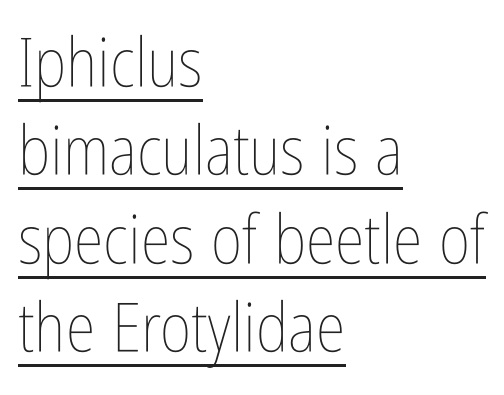
The image shows 68 px thin, condensed type, upright; set left-aligned, normal line spacing (1.3x), normal letter spacing, underlined; low stroke contrast and a medium x-height.
